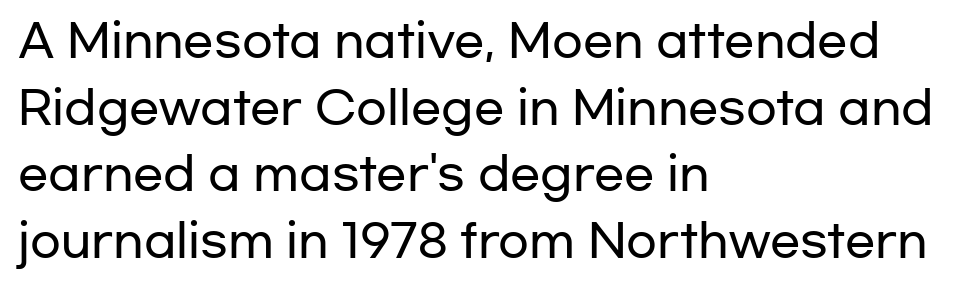
Descenders are the only things crossing below the line. This rendering employs a face without finishing strokes, i.e., a sans-serif. Notice how descenders clear the ascenders below comfortably — that's standard leading. The rendering keeps characters at their native spacing.
